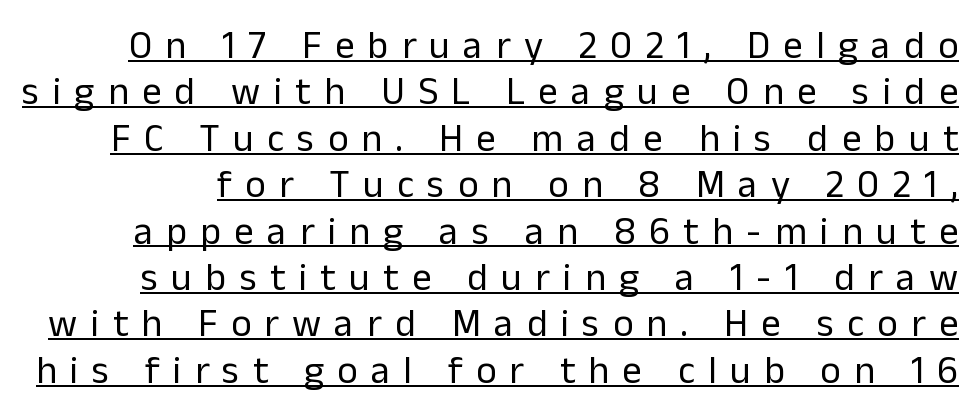
The image shows 39 px regular-weight sans-serif type, upright; set line spacing 1.19x, unusually wide letter spacing (+0.34 em), underlined; low stroke contrast and a medium x-height.
